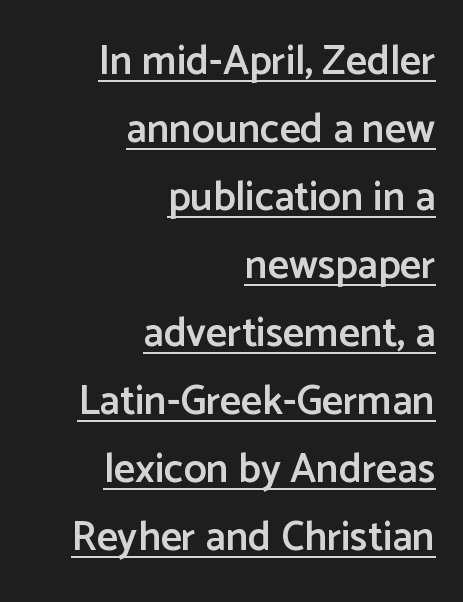
Q: Is the text bold? A: Semi-bold.
Q: Is the text italic (slanted)? A: No, it is upright.
Q: Is the typeface a serif or a sans-serif typeface? A: Sans-serif.
Q: Is the text underlined? A: Yes.
Q: How is the paragraph aligned? A: Right-aligned.
Q: Is the spacing between letters normal or unusually wide? A: Normal.
Q: Is the spacing between lines tight, normal or loose? A: Normal.
Q: Width (condensed, normal, or wide)? A: Normal.
Q: Stroke contrast? A: Low.
Q: x-height? A: Medium.
Q: Monospaced? A: No.
